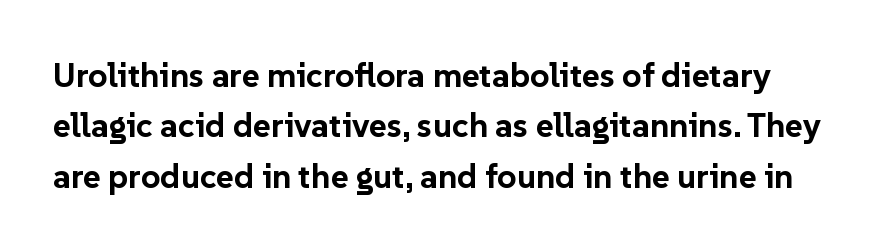
Q: Is the text bold? A: Yes.
Q: Is the text italic (slanted)? A: No, it is upright.
Q: Is the typeface a serif or a sans-serif typeface? A: Sans-serif.
Q: Is the text underlined? A: No.
Q: Is the spacing between letters normal or unusually wide? A: Normal.
Q: Is the spacing between lines tight, normal or loose? A: Normal.
Q: Width (condensed, normal, or wide)? A: Normal.
Q: Stroke contrast? A: Low.
Q: x-height? A: Medium.
Q: Monospaced? A: No.
